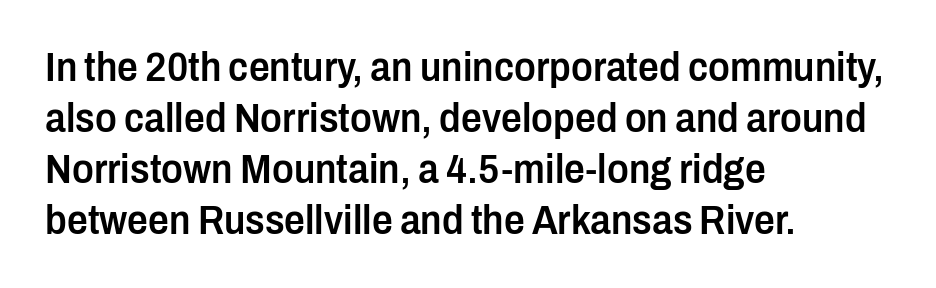
The letters advance in unequal steps, a hallmark of proportional type. Vertical strokes here are truly vertical. Left-aligned paragraph, ragged on the right. Letter spacing: default. A semibold gives these letters moderate extra thickness, short of bold. Serif or sans? Sans — the stroke terminals are bare.
